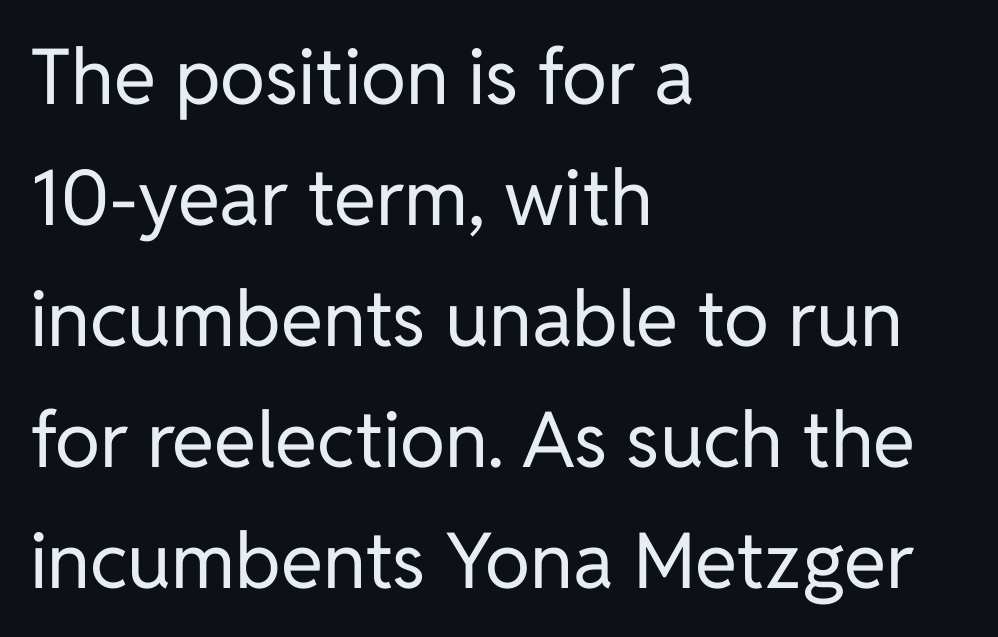
Q: Is the text bold? A: No.
Q: Is the text italic (slanted)? A: No, it is upright.
Q: Is the typeface a serif or a sans-serif typeface? A: Sans-serif.
Q: Is the text underlined? A: No.
Q: How is the paragraph aligned? A: Left-aligned.
Q: Is the spacing between letters normal or unusually wide? A: Normal.
Q: Is the spacing between lines tight, normal or loose? A: Normal.
Q: Width (condensed, normal, or wide)? A: Normal.
Q: Stroke contrast? A: Low.
Q: x-height? A: Medium.
Q: Monospaced? A: No.
